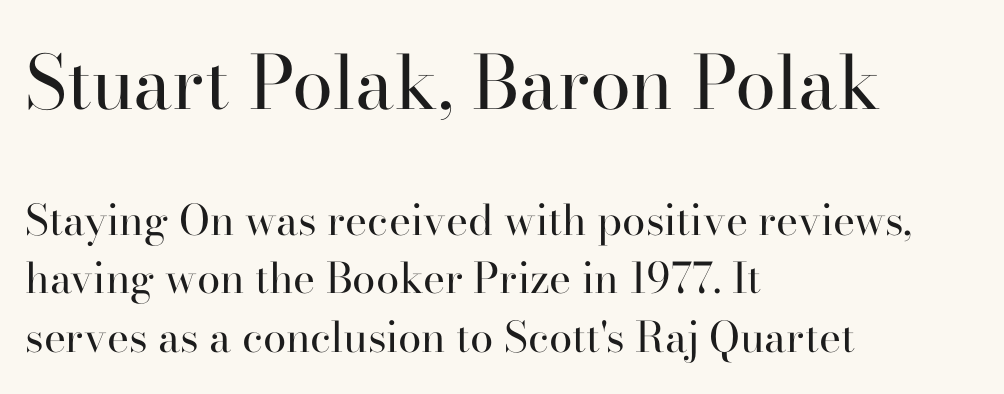
Q: Is the text bold? A: No.
Q: Is the text italic (slanted)? A: No, it is upright.
Q: Is the typeface a serif or a sans-serif typeface? A: Serif.
Q: Is the text underlined? A: No.
Q: How is the paragraph aligned? A: Left-aligned.
Q: Is the spacing between letters normal or unusually wide? A: Normal.
Q: Is the spacing between lines tight, normal or loose? A: Normal.
Q: Which block of text is set in a larger size, the first (top) or the second (bottom)? A: The first (top) one.
Q: Width (condensed, normal, or wide)? A: Normal.
Q: Stroke contrast? A: High.
Q: x-height? A: Small.
Q: Monospaced? A: No.
